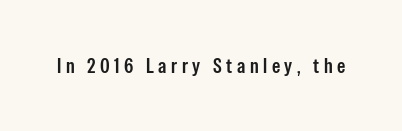
Display-style spreading of the glyphs; the letterfit is very open. If you drew a line through each stem, it would be perfectly vertical. Beneath every word, the page is bare. The rendering uses a semibold face; strokes are thickened but not to full bold.
